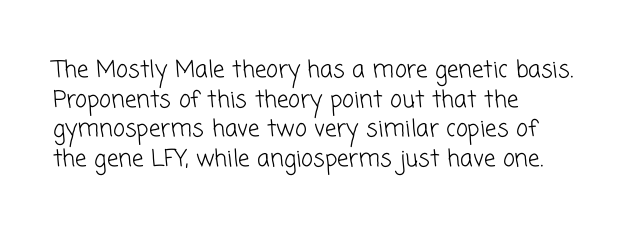
{"bold": "no", "underline": "no", "align": "left", "line_spacing": "normal", "line_spacing_ratio": 1.29, "letter_spacing": "normal", "letter_spacing_em": 0.0, "glyph_px": 23}
